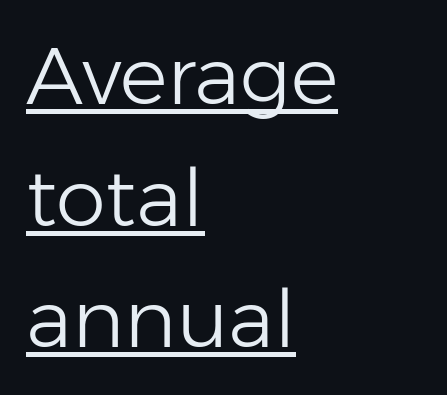
{"serif": "no", "italic": "no", "bold": "no", "weight": "light", "width": "normal", "stroke_contrast": "low", "x_height": "medium", "monospaced": "no", "underline": "yes", "align": "left", "line_spacing": "normal", "line_spacing_ratio": 1.52, "letter_spacing": "normal", "letter_spacing_em": 0.0, "glyph_px": 80}
